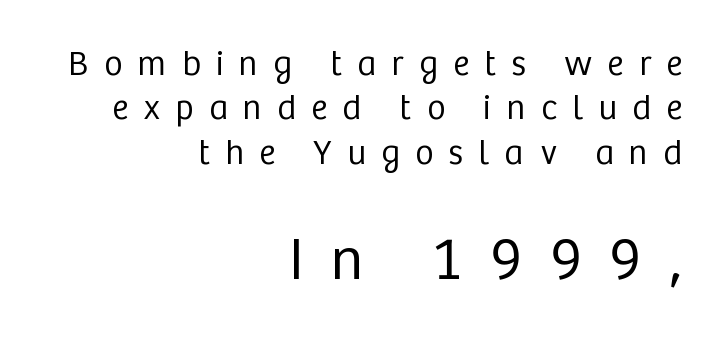
Leading: standard. Unbolded letterforms with no extra heft. The font's upright variant was chosen for this text. Looks like regular typesetting: each glyph gets only the width it needs. Examine the stroke ends and you'll find no serifs. The string is rendered with underlining switched off.
